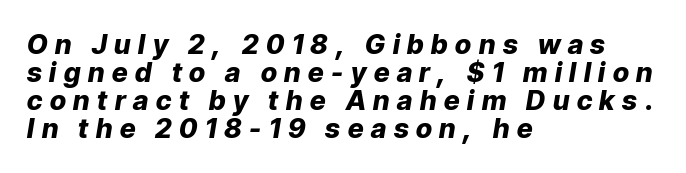
The image shows 27 px bold type, italic (leaning right); set left-aligned, tight line spacing (1.04x), unusually wide letter spacing (+0.28 em), not underlined.
